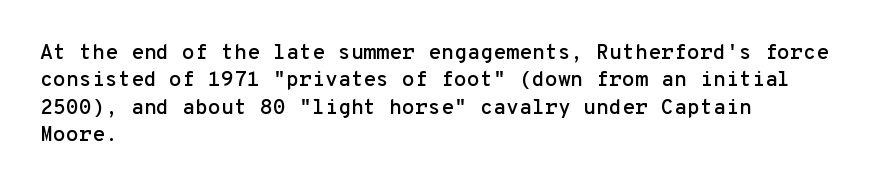
{"italic": "no", "underline": "no", "align": "left", "line_spacing": "normal", "line_spacing_ratio": 1.3, "letter_spacing": "normal", "letter_spacing_em": 0.0, "glyph_px": 21}
